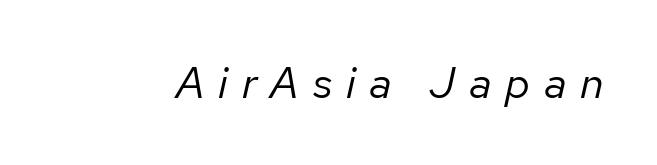
These lines have a slow, spaced-out rhythm from letter to letter. Posture: slanted. Heaviness? Minimal to ordinary, like unemphasized prose. The area under the type is left untouched. Spacing verdict: proportional, widths tailored to each character.
